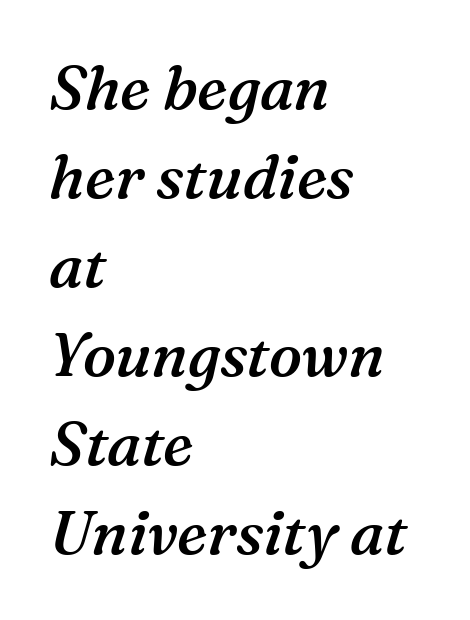
{"serif": "yes", "italic": "yes", "lean": "right", "slant_degrees": 16, "bold": "semi", "weight": "semibold", "width": "normal", "stroke_contrast": "medium", "x_height": "medium", "monospaced": "no", "underline": "no", "align": "left", "line_spacing": "normal", "line_spacing_ratio": 1.46, "letter_spacing": "normal", "letter_spacing_em": 0.0, "glyph_px": 61}
